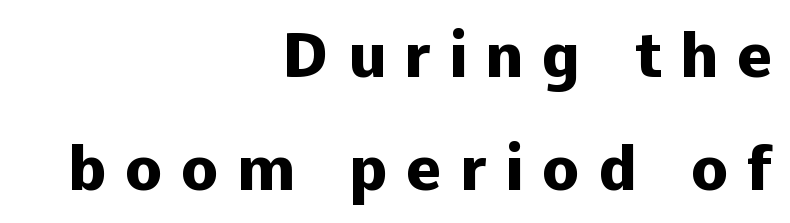
The image shows 62 px heavy sans-serif type, upright; set right-aligned, line spacing 1.82x, unusually wide letter spacing (+0.29 em), not underlined; low stroke contrast and a medium x-height.
